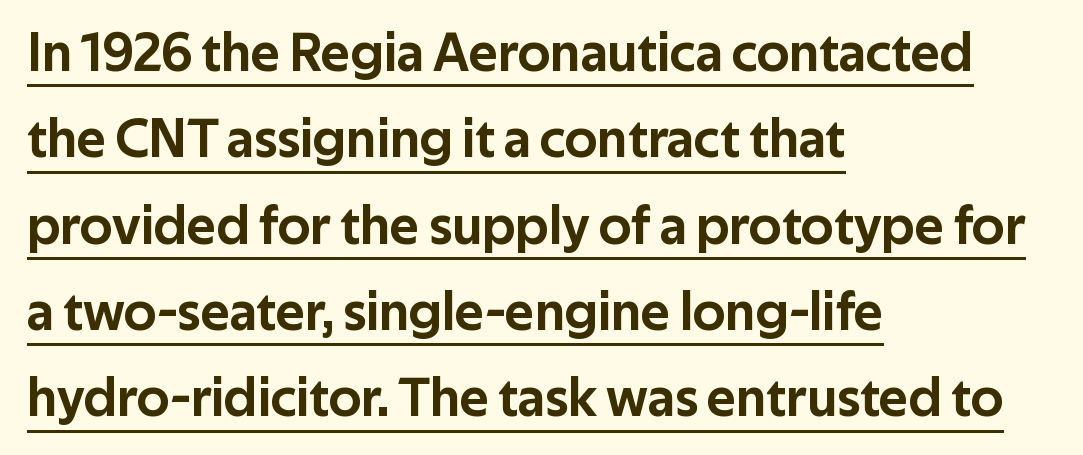
{"serif": "no", "italic": "no", "width": "normal", "stroke_contrast": "low", "x_height": "medium", "monospaced": "no", "underline": "yes", "align": "left", "line_spacing": "normal", "line_spacing_ratio": 1.57, "letter_spacing": "normal", "letter_spacing_em": 0.0, "glyph_px": 55}
